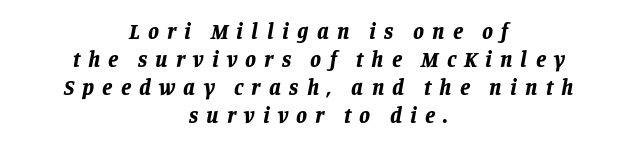
Q: Is the text bold? A: Yes.
Q: Is the text italic (slanted)? A: Yes, it leans right by about 11 degrees.
Q: Is the text underlined? A: No.
Q: How is the paragraph aligned? A: Centered.
Q: Is the spacing between letters normal or unusually wide? A: Unusually wide.
Q: Is the spacing between lines tight, normal or loose? A: Normal.
